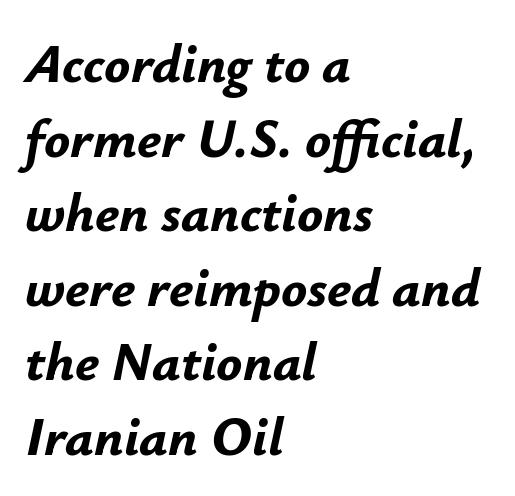
{"italic": "yes", "lean": "right", "slant_degrees": 12, "bold": "yes", "weight": "bold", "width": "normal", "stroke_contrast": "low", "x_height": "small", "monospaced": "no", "underline": "no", "align": "left", "line_spacing": "normal", "line_spacing_ratio": 1.38, "letter_spacing": "normal", "letter_spacing_em": 0.0, "glyph_px": 54}
